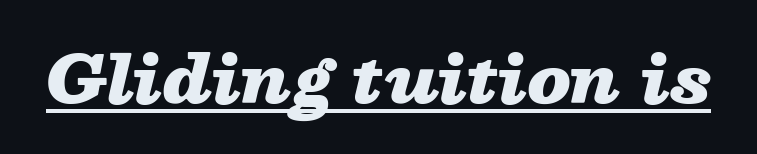
Q: Is the text bold? A: Yes.
Q: Is the text italic (slanted)? A: Yes, it leans right by about 13 degrees.
Q: Is the text underlined? A: Yes.
Q: Is the spacing between letters normal or unusually wide? A: Normal.
Q: Width (condensed, normal, or wide)? A: Wide.
Q: Stroke contrast? A: Low.
Q: x-height? A: Medium.
Q: Monospaced? A: No.
